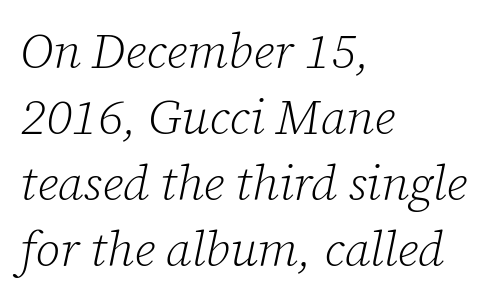
Q: Is the text bold? A: No.
Q: Is the text italic (slanted)? A: Yes, it leans right by about 12 degrees.
Q: Is the typeface a serif or a sans-serif typeface? A: Serif.
Q: Is the text underlined? A: No.
Q: How is the paragraph aligned? A: Left-aligned.
Q: Is the spacing between letters normal or unusually wide? A: Normal.
Q: Is the spacing between lines tight, normal or loose? A: Normal.
Q: Width (condensed, normal, or wide)? A: Normal.
Q: Stroke contrast? A: Low.
Q: x-height? A: Medium.
Q: Monospaced? A: No.
